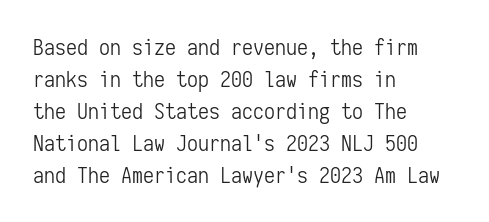
Q: Is the text bold? A: No.
Q: Is the text italic (slanted)? A: No, it is upright.
Q: Is the text underlined? A: No.
Q: How is the paragraph aligned? A: Left-aligned.
Q: Is the spacing between letters normal or unusually wide? A: Normal.
Q: Is the spacing between lines tight, normal or loose? A: Normal.
